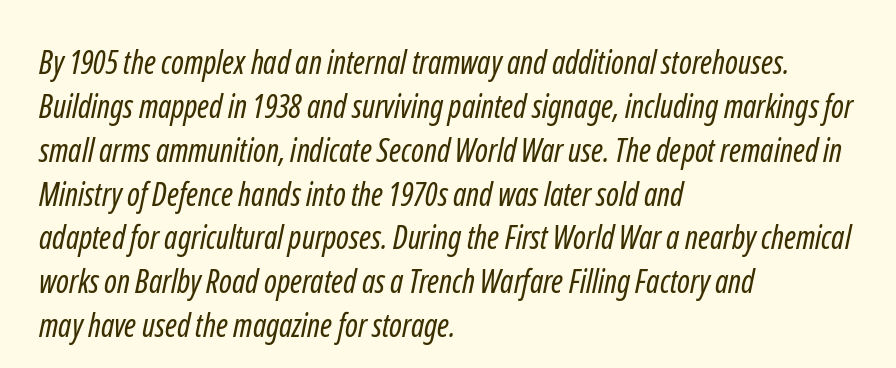
{"serif": "no", "bold": "no", "weight": "regular", "width": "condensed", "stroke_contrast": "low", "x_height": "medium", "monospaced": "no", "underline": "no", "align": "left", "line_spacing": "normal", "line_spacing_ratio": 1.37, "letter_spacing": "normal", "letter_spacing_em": 0.0, "glyph_px": 32}
